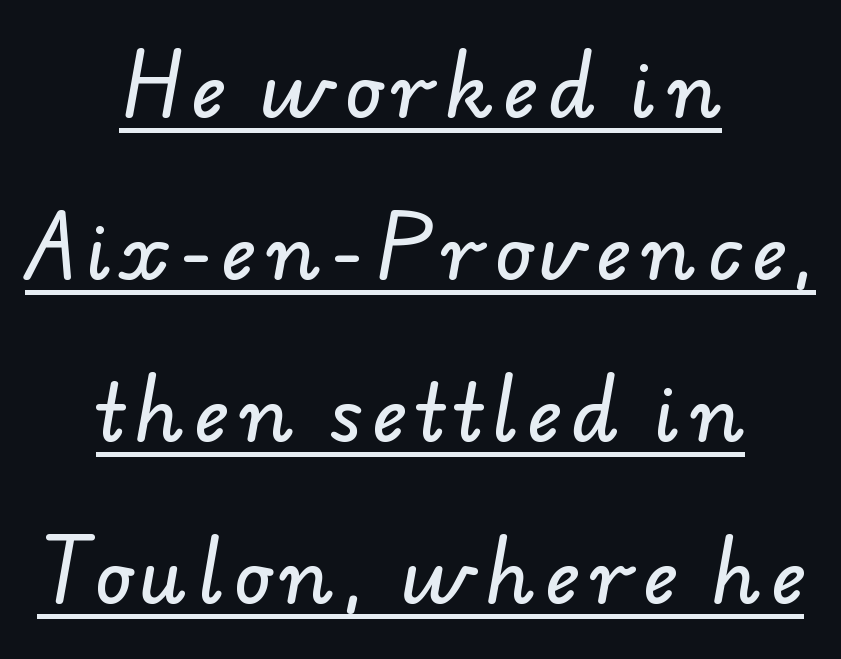
The image shows 76 px sans-serif type; set centered, loose line spacing (2.13x), underlined; low stroke contrast and a small x-height.
